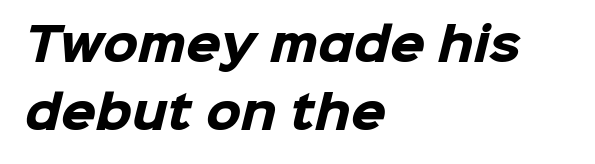
{"serif": "no", "bold": "yes", "weight": "heavy", "width": "normal", "stroke_contrast": "low", "x_height": "medium", "monospaced": "no", "underline": "no", "align": "left", "line_spacing": "normal", "line_spacing_ratio": 1.51, "letter_spacing": "normal", "letter_spacing_em": 0.0, "glyph_px": 45}
